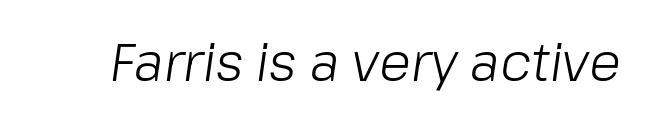
Q: Is the text bold? A: No.
Q: Is the text italic (slanted)? A: Yes, it leans right by about 8 degrees.
Q: Is the text underlined? A: No.
Q: Is the spacing between letters normal or unusually wide? A: Normal.
Q: Width (condensed, normal, or wide)? A: Normal.
Q: Stroke contrast? A: Low.
Q: x-height? A: Medium.
Q: Monospaced? A: No.
